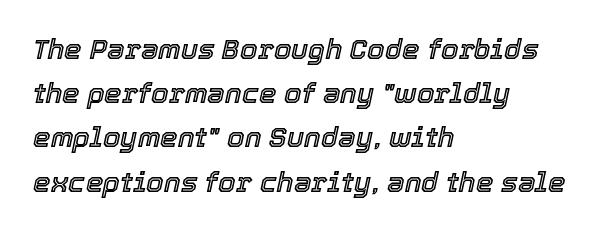
The image shows 28 px text type, italic (leaning right); set left-aligned, normal line spacing (1.58x), normal letter spacing, not underlined; a medium x-height.
